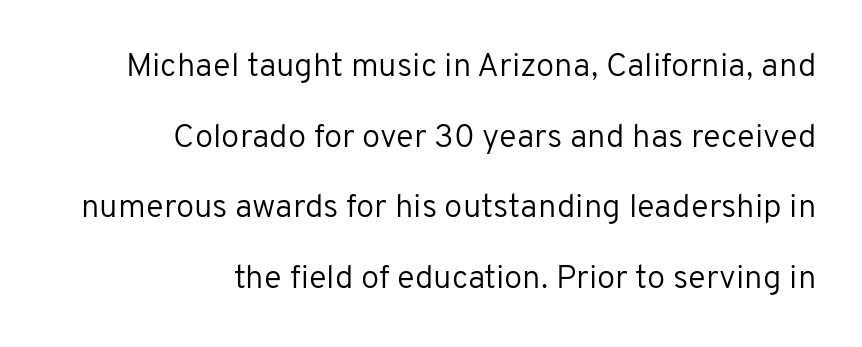
Is the block centered? No — it sits flush against the right margin. This sample uses a sans-serif face. You could not count columns in this text — the font is proportionally spaced. A typesetter would call this zero additional tracking. Reading down the column, the eye jumps a long way to each next line.
